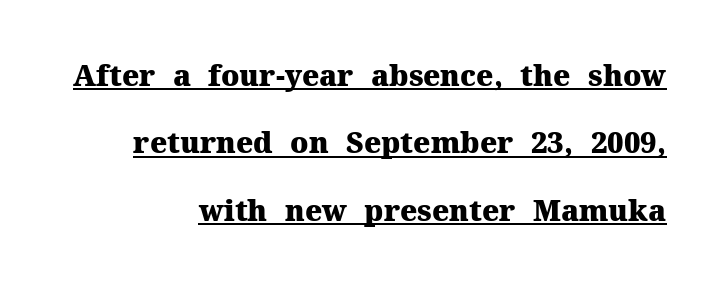
Q: Is the text bold? A: Yes.
Q: Is the text italic (slanted)? A: No, it is upright.
Q: Is the typeface a serif or a sans-serif typeface? A: Serif.
Q: Is the text underlined? A: Yes.
Q: How is the paragraph aligned? A: Right-aligned.
Q: Is the spacing between letters normal or unusually wide? A: Normal.
Q: Is the spacing between lines tight, normal or loose? A: Loose.
Q: Width (condensed, normal, or wide)? A: Normal.
Q: Stroke contrast? A: Medium.
Q: x-height? A: Medium.
Q: Monospaced? A: No.
